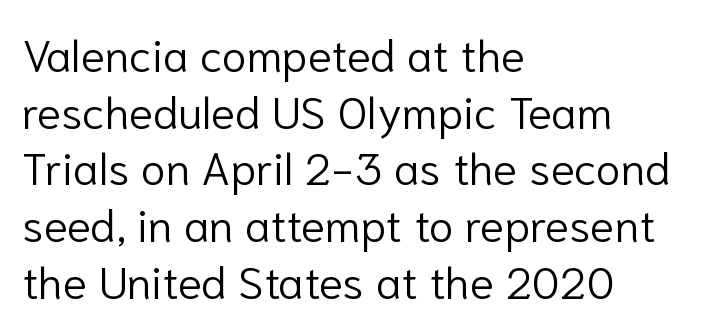
The image shows 45 px light sans-serif type, upright; set left-aligned, normal line spacing (1.26x), normal letter spacing, not underlined; low stroke contrast and a medium x-height.
